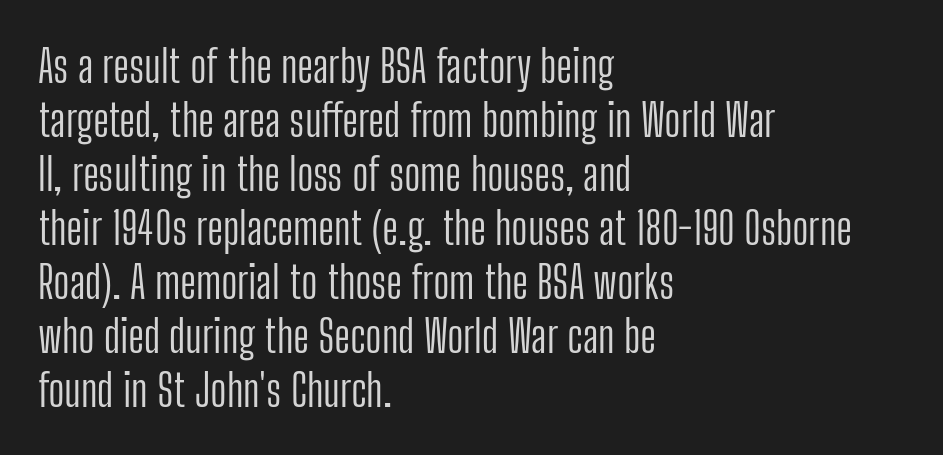
{"serif": "no", "italic": "no", "bold": "no", "weight": "light", "width": "condensed", "stroke_contrast": "low", "x_height": "medium", "monospaced": "no", "underline": "no", "align": "left", "line_spacing_ratio": 1.2, "letter_spacing": "normal", "letter_spacing_em": 0.0, "glyph_px": 45}
